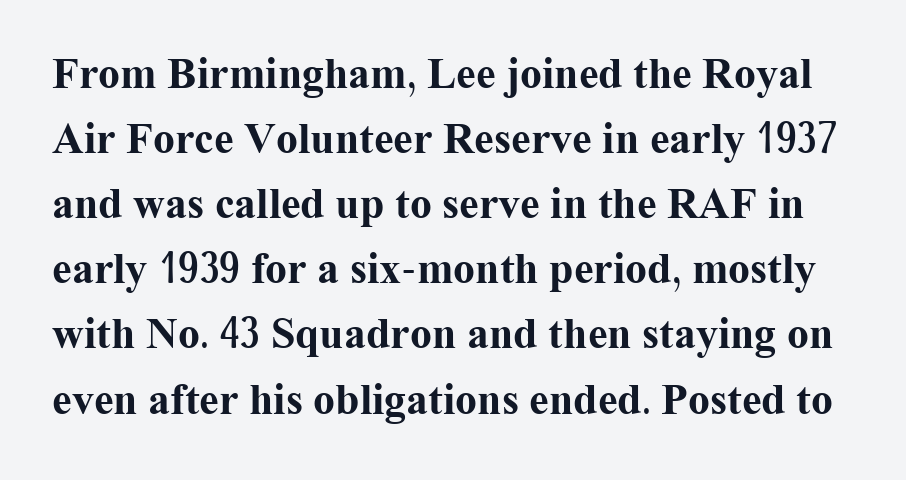
The image shows 44 px bold serif type, upright; set normal line spacing (1.48x), normal letter spacing, not underlined; medium stroke contrast and a medium x-height.
